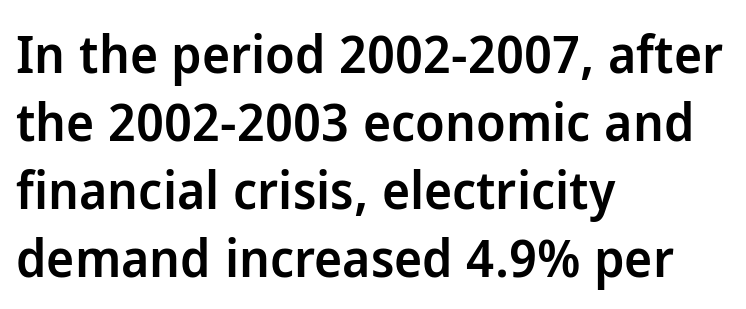
Q: Is the text bold? A: Semi-bold.
Q: Is the text italic (slanted)? A: No, it is upright.
Q: Is the typeface a serif or a sans-serif typeface? A: Sans-serif.
Q: Is the text underlined? A: No.
Q: How is the paragraph aligned? A: Left-aligned.
Q: Is the spacing between letters normal or unusually wide? A: Normal.
Q: Is the spacing between lines tight, normal or loose? A: Normal.
Q: Width (condensed, normal, or wide)? A: Normal.
Q: Stroke contrast? A: Low.
Q: x-height? A: Medium.
Q: Monospaced? A: No.
